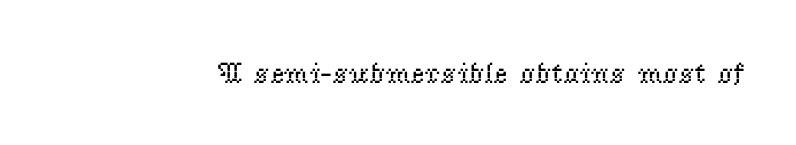
The axis of the letterforms is exactly vertical. The type is set solid horizontally, with unmodified tracking. A serif font was chosen for this passage. The letters advance in unequal steps, a hallmark of proportional type. Ink coverage per letter is moderate at most.
